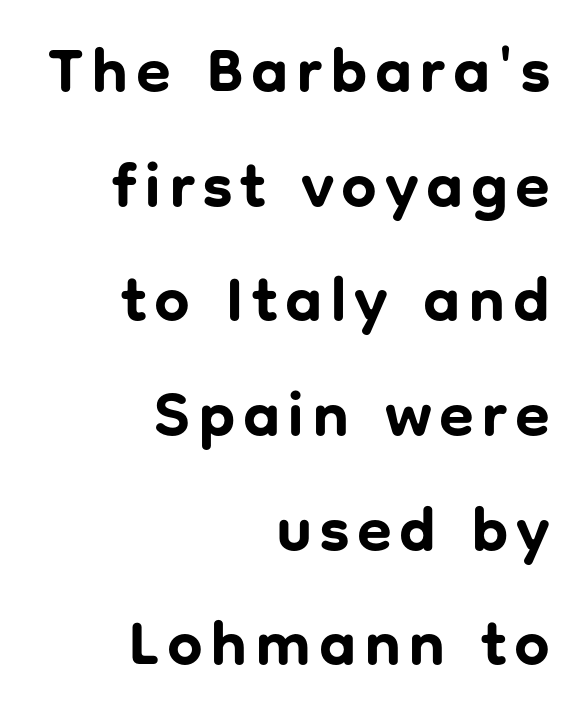
Q: Is the text bold? A: Yes.
Q: Is the text italic (slanted)? A: No, it is upright.
Q: Is the typeface a serif or a sans-serif typeface? A: Sans-serif.
Q: Is the text underlined? A: No.
Q: How is the paragraph aligned? A: Right-aligned.
Q: Width (condensed, normal, or wide)? A: Normal.
Q: Stroke contrast? A: Low.
Q: x-height? A: Medium.
Q: Monospaced? A: No.
